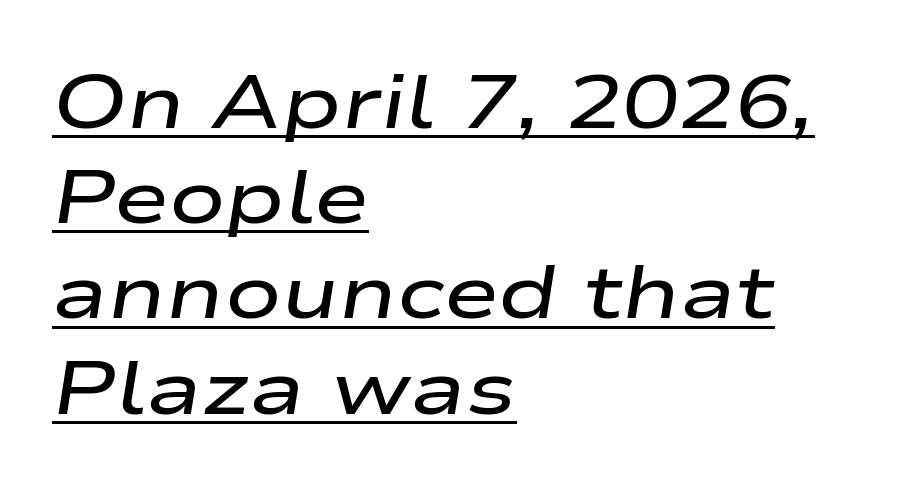
{"italic": "yes", "lean": "right", "slant_degrees": 9, "bold": "semi", "weight": "semibold", "width": "wide", "stroke_contrast": "low", "x_height": "medium", "monospaced": "no", "underline": "yes", "align": "left", "line_spacing": "normal", "line_spacing_ratio": 1.27, "letter_spacing": "normal", "letter_spacing_em": 0.0, "glyph_px": 75}
